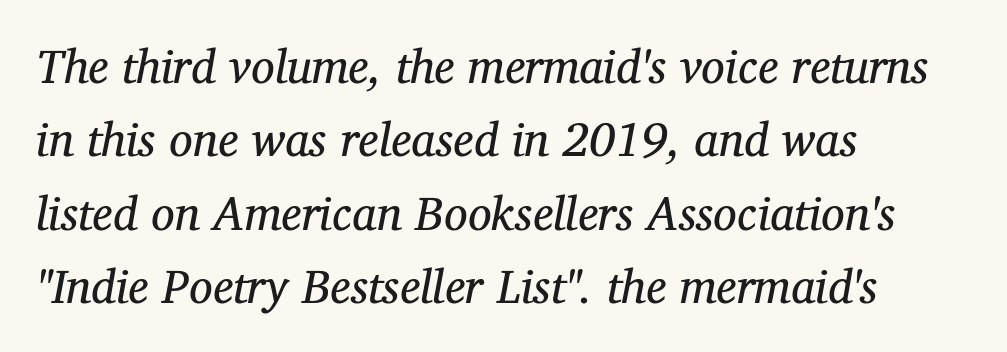
{"serif": "yes", "italic": "yes", "lean": "right", "slant_degrees": 12, "bold": "no", "weight": "regular", "width": "normal", "stroke_contrast": "medium", "x_height": "medium", "monospaced": "no", "underline": "no", "align": "left", "line_spacing": "normal", "line_spacing_ratio": 1.56, "letter_spacing": "normal", "letter_spacing_em": 0.0, "glyph_px": 47}
